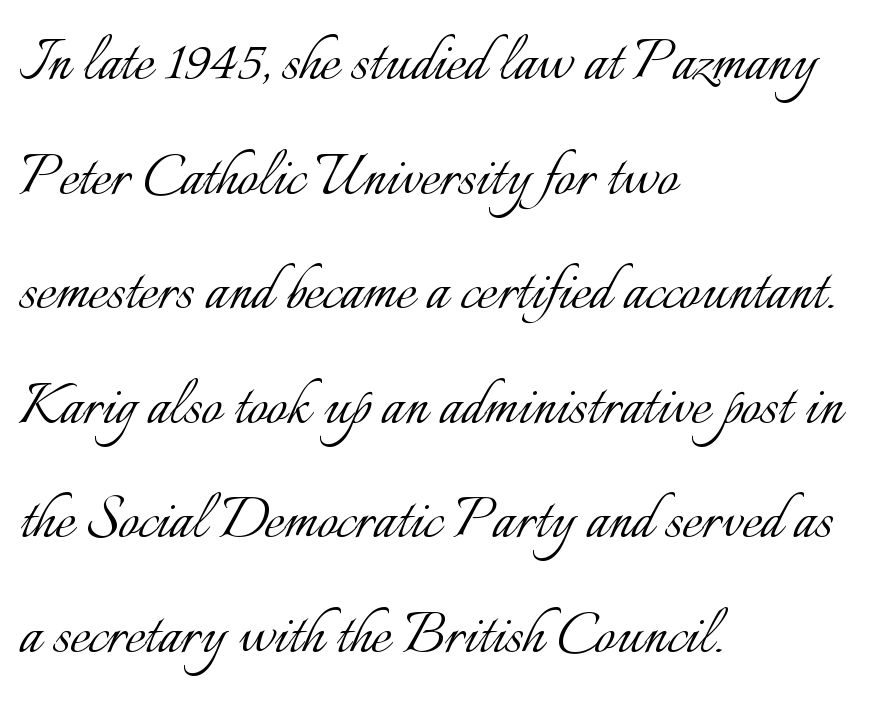
Q: Is the text bold? A: No.
Q: Is the text italic (slanted)? A: Yes.
Q: Is the text underlined? A: No.
Q: How is the paragraph aligned? A: Left-aligned.
Q: Is the spacing between letters normal or unusually wide? A: Normal.
Q: Is the spacing between lines tight, normal or loose? A: Normal.
Q: Width (condensed, normal, or wide)? A: Normal.
Q: Stroke contrast? A: Low.
Q: x-height? A: Small.
Q: Monospaced? A: No.
